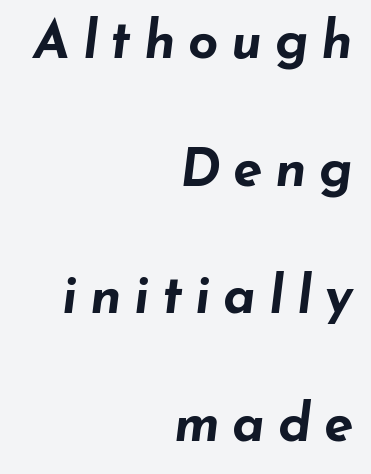
{"italic": "yes", "lean": "right", "slant_degrees": 7, "bold": "yes", "weight": "bold", "width": "wide", "stroke_contrast": "low", "x_height": "small", "monospaced": "no", "underline": "no", "align": "right", "line_spacing": "loose", "line_spacing_ratio": 2.41, "letter_spacing": "wide", "letter_spacing_em": 0.24, "glyph_px": 53}
